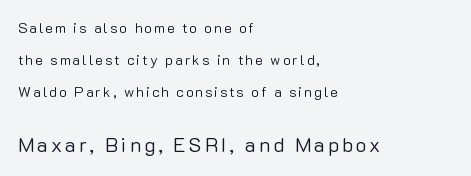
The image shows 20 px text type, upright; set left-aligned, loose line spacing (2.3x), not underlined; the second (bottom) block is 1.43x larger.
